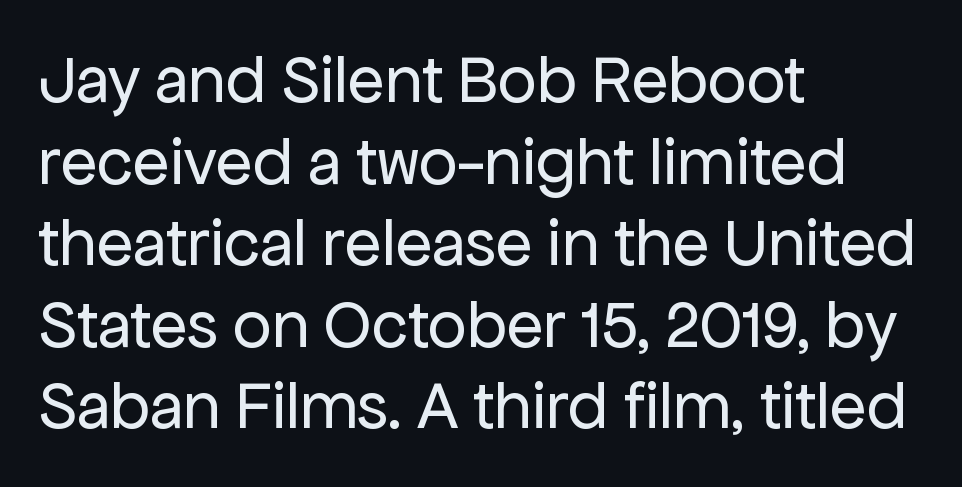
Q: Is the text bold? A: No.
Q: Is the text italic (slanted)? A: No, it is upright.
Q: Is the typeface a serif or a sans-serif typeface? A: Sans-serif.
Q: Is the text underlined? A: No.
Q: How is the paragraph aligned? A: Left-aligned.
Q: Is the spacing between letters normal or unusually wide? A: Normal.
Q: Width (condensed, normal, or wide)? A: Normal.
Q: Stroke contrast? A: Low.
Q: x-height? A: Medium.
Q: Monospaced? A: No.
